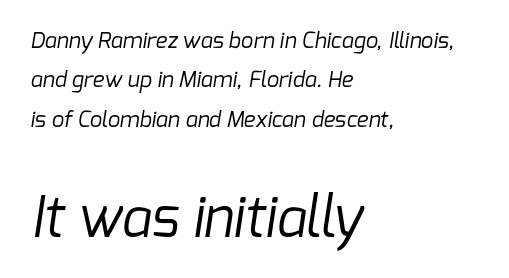
Q: Is the text bold? A: No.
Q: Is the typeface a serif or a sans-serif typeface? A: Sans-serif.
Q: Is the text underlined? A: No.
Q: How is the paragraph aligned? A: Left-aligned.
Q: Is the spacing between letters normal or unusually wide? A: Normal.
Q: Which block of text is set in a larger size, the first (top) or the second (bottom)? A: The second (bottom) one.
Q: Width (condensed, normal, or wide)? A: Normal.
Q: Stroke contrast? A: Low.
Q: x-height? A: Medium.
Q: Monospaced? A: No.
